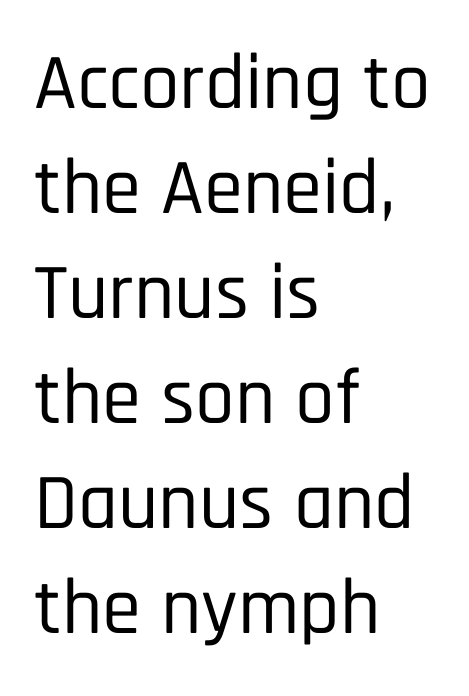
Anything drawn beneath the words? Only blank space. Short and long lines alike share a common starting point at left. Baseline-to-baseline distance is the conventional proportion of letter height. In terms of letterspacing, this is plain default setting.
